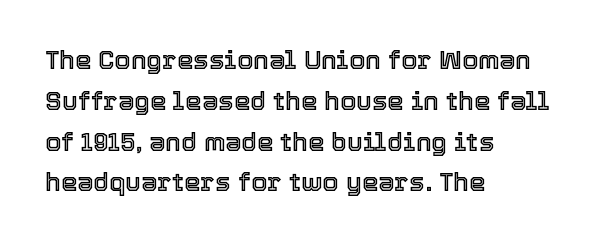
The image shows 26 px text type, upright; set left-aligned, normal line spacing (1.57x), normal letter spacing, not underlined.
